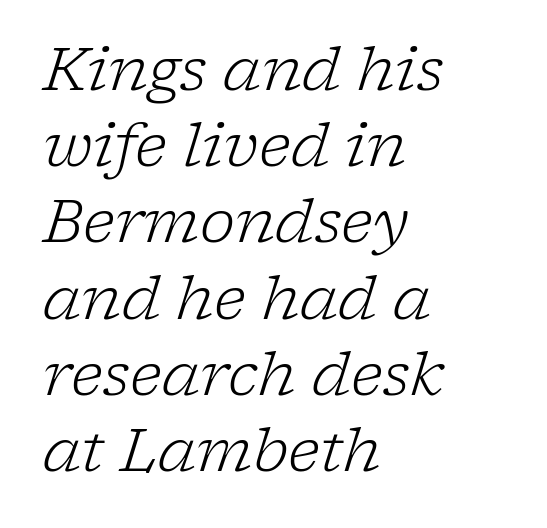
The image shows 60 px light serif type, italic (leaning right); set left-aligned, normal line spacing (1.27x), normal letter spacing, not underlined; low stroke contrast and a medium x-height.
